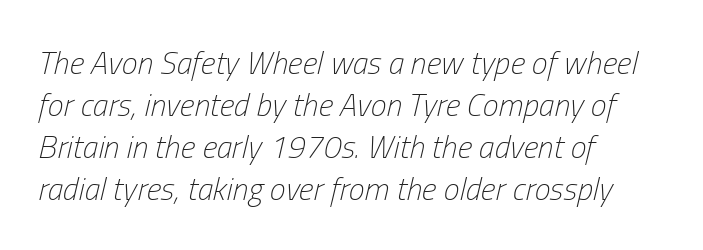
The cut favours lightness, reaching ordinary text weight at its darkest. When letters slant like this, we call the style italic. The specimen omits any rule beneath the text block's lines. Each letter keeps its own natural width here, so spacing adapts to shape. This block has exactly the height ordinary leading produces. Here the glyphs are tracked normally, forming tight word shapes.
